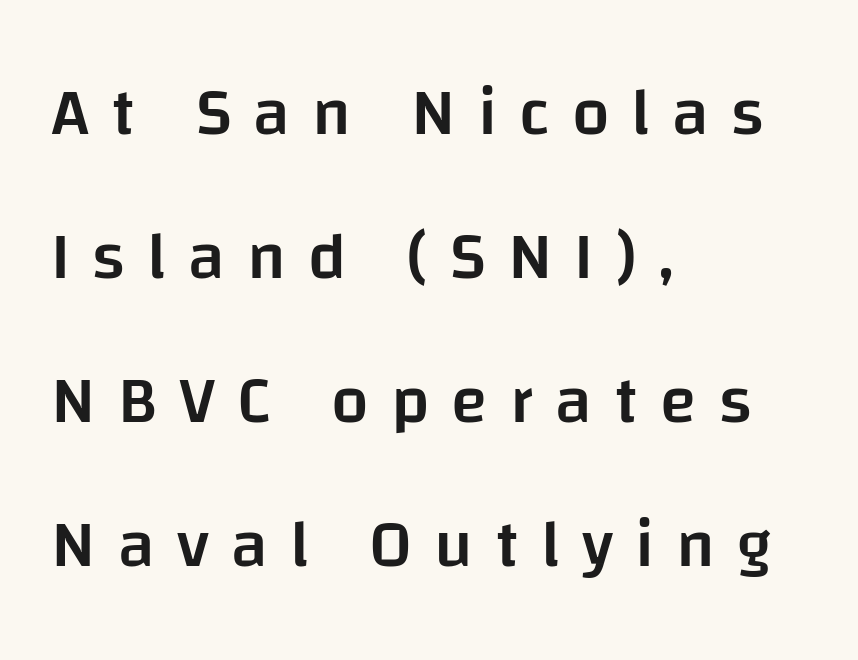
{"serif": "no", "italic": "no", "bold": "semi", "weight": "semibold", "width": "normal", "stroke_contrast": "low", "x_height": "large", "monospaced": "no", "underline": "no", "align": "left", "line_spacing": "loose", "line_spacing_ratio": 2.15, "letter_spacing": "wide", "letter_spacing_em": 0.33, "glyph_px": 67}
